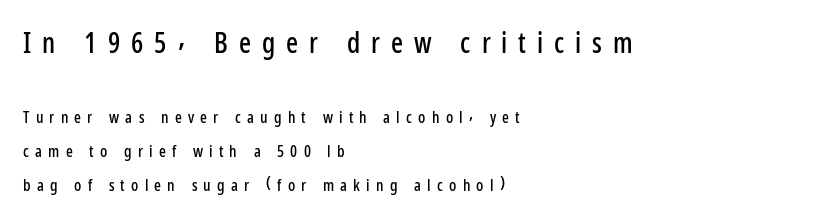
Q: Is the text italic (slanted)? A: No, it is upright.
Q: Is the typeface a serif or a sans-serif typeface? A: Sans-serif.
Q: Is the text underlined? A: No.
Q: How is the paragraph aligned? A: Left-aligned.
Q: Is the spacing between letters normal or unusually wide? A: Unusually wide.
Q: Is the spacing between lines tight, normal or loose? A: Loose.
Q: Which block of text is set in a larger size, the first (top) or the second (bottom)? A: The first (top) one.
Q: Width (condensed, normal, or wide)? A: Condensed.
Q: Stroke contrast? A: Low.
Q: x-height? A: Medium.
Q: Monospaced? A: No.
